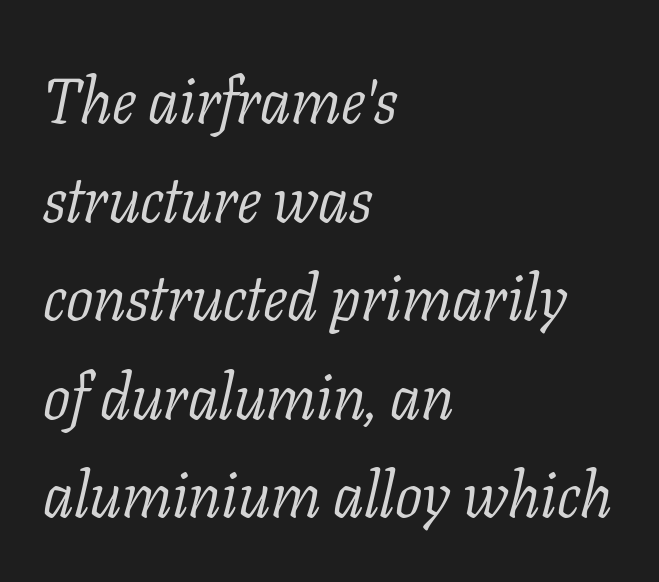
The letters advance in unequal steps, a hallmark of proportional type. Words appear dense and cohesive because spacing is normal. The passage shown leans; its letterforms are oblique. Letterform terminals end in serifs throughout the passage. Rows of type keep a routine distance in the vertical direction. Compared with a centered layout, this one pins lines to the left instead.
